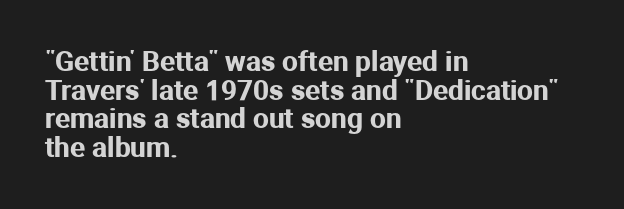
The space beneath each line is pristine and unruled. The gaps between neighbouring characters are ordinary and unremarkable. Notice how the passage keeps a crisp vertical edge on the left only. These lines were composed using upright roman letters. Vertically, the passage feels compressed, each row crowding the next. Character widths vary here, with narrow letters taking less room than wide ones.
